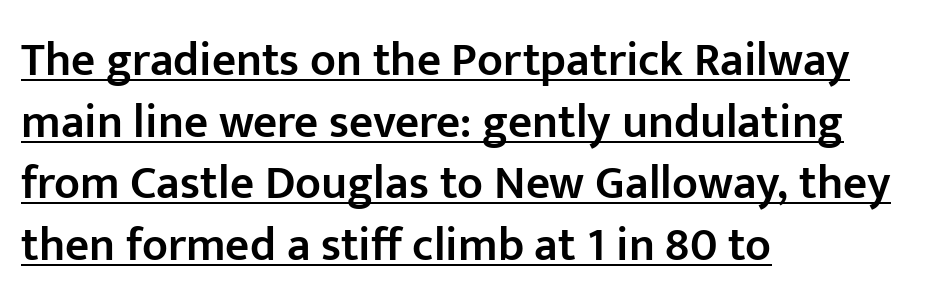
Q: Is the text bold? A: Semi-bold.
Q: Is the text italic (slanted)? A: No, it is upright.
Q: Is the typeface a serif or a sans-serif typeface? A: Sans-serif.
Q: Is the text underlined? A: Yes.
Q: How is the paragraph aligned? A: Left-aligned.
Q: Is the spacing between letters normal or unusually wide? A: Normal.
Q: Is the spacing between lines tight, normal or loose? A: Normal.
Q: Width (condensed, normal, or wide)? A: Normal.
Q: Stroke contrast? A: Low.
Q: x-height? A: Medium.
Q: Monospaced? A: No.
